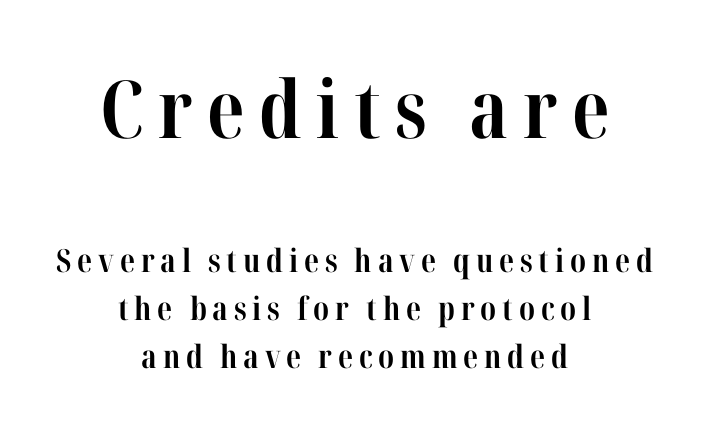
Q: Is the text bold? A: Yes.
Q: Is the text italic (slanted)? A: No, it is upright.
Q: Is the typeface a serif or a sans-serif typeface? A: Serif.
Q: Is the text underlined? A: No.
Q: How is the paragraph aligned? A: Centered.
Q: Is the spacing between lines tight, normal or loose? A: Normal.
Q: Which block of text is set in a larger size, the first (top) or the second (bottom)? A: The first (top) one.
Q: Width (condensed, normal, or wide)? A: Condensed.
Q: Stroke contrast? A: High.
Q: x-height? A: Medium.
Q: Monospaced? A: No.
